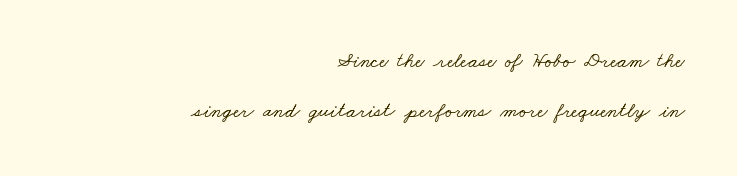
The image shows 21 px text type; set right-aligned, loose line spacing (2.38x), normal letter spacing, not underlined.
